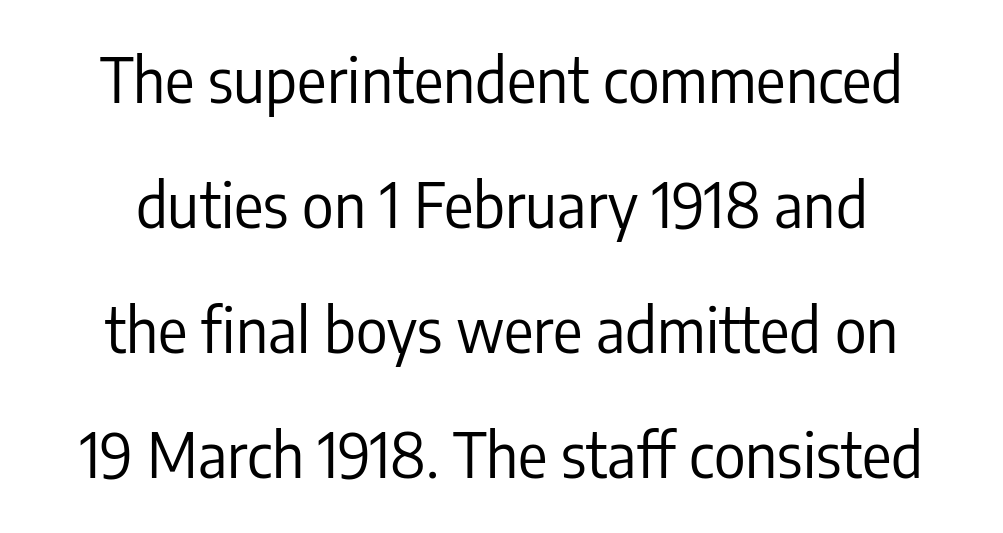
Q: Is the text bold? A: No.
Q: Is the text italic (slanted)? A: No, it is upright.
Q: Is the typeface a serif or a sans-serif typeface? A: Sans-serif.
Q: Is the text underlined? A: No.
Q: Is the spacing between letters normal or unusually wide? A: Normal.
Q: Is the spacing between lines tight, normal or loose? A: Loose.
Q: Width (condensed, normal, or wide)? A: Condensed.
Q: Stroke contrast? A: Low.
Q: x-height? A: Medium.
Q: Monospaced? A: No.
